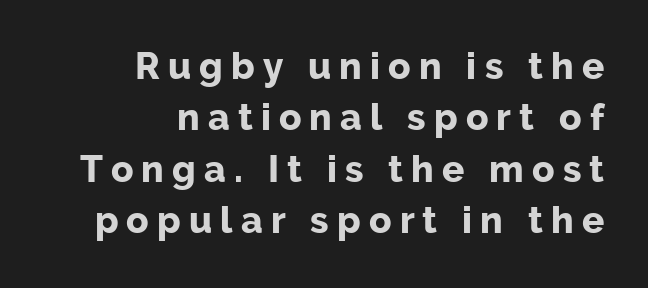
Q: Is the text bold? A: Yes.
Q: Is the text italic (slanted)? A: No, it is upright.
Q: Is the typeface a serif or a sans-serif typeface? A: Sans-serif.
Q: Is the text underlined? A: No.
Q: How is the paragraph aligned? A: Right-aligned.
Q: Is the spacing between letters normal or unusually wide? A: Unusually wide.
Q: Is the spacing between lines tight, normal or loose? A: Normal.
Q: Width (condensed, normal, or wide)? A: Normal.
Q: Stroke contrast? A: Low.
Q: x-height? A: Medium.
Q: Monospaced? A: No.
